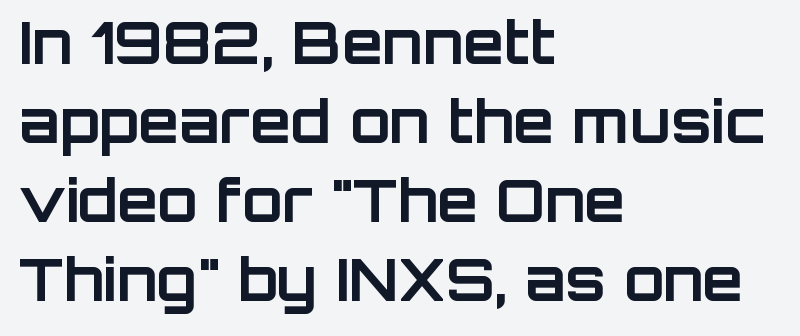
{"serif": "no", "italic": "no", "bold": "yes", "weight": "bold", "width": "normal", "stroke_contrast": "low", "x_height": "large", "monospaced": "no", "underline": "no", "align": "left", "line_spacing": "normal", "line_spacing_ratio": 1.34, "letter_spacing": "normal", "letter_spacing_em": 0.0, "glyph_px": 59}
